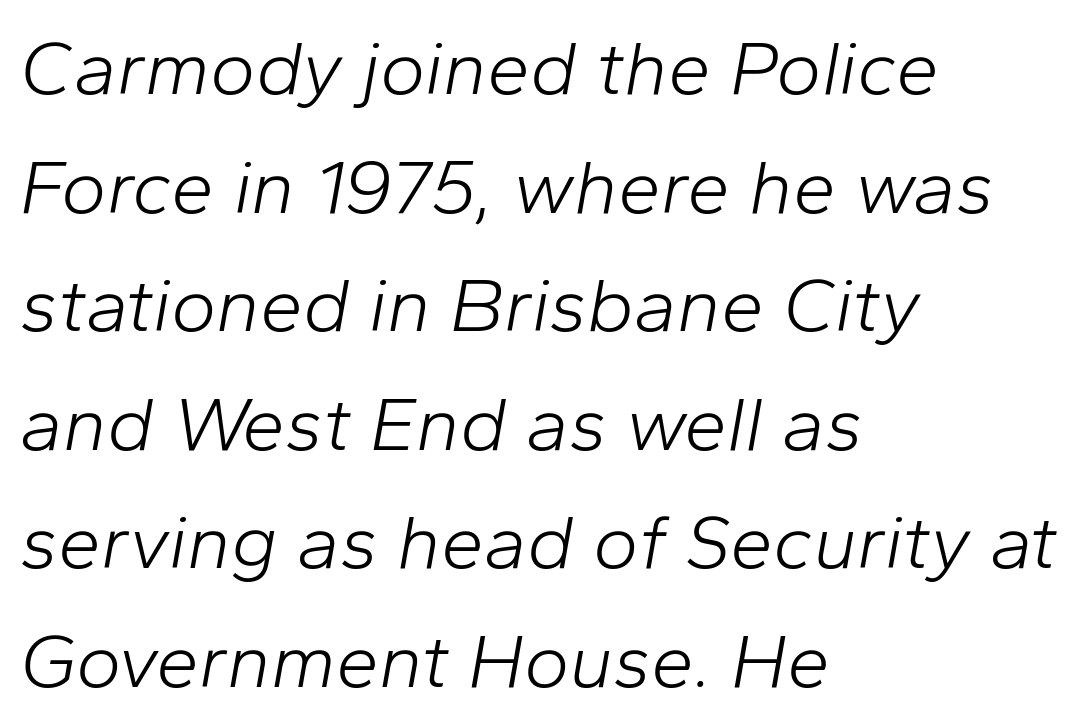
The image shows 77 px light type, italic (leaning right); set left-aligned, normal line spacing (1.54x), normal letter spacing, not underlined; low stroke contrast and a medium x-height.
